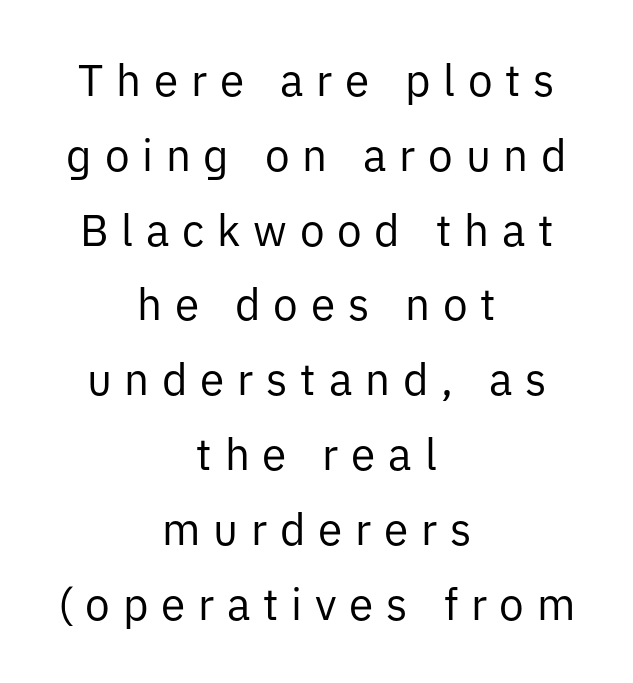
The font sits on the lighter half of the weight spectrum, regular included. Reading down the column, the eye jumps a familiar distance to each next line. Typographically, this falls in the sans-serif category. You could not count columns in this text — the font is proportionally spaced. Does the lettering tilt? It doesn't — this is upright. Is the block centered? Yes — each line is placed symmetrically about the middle.
